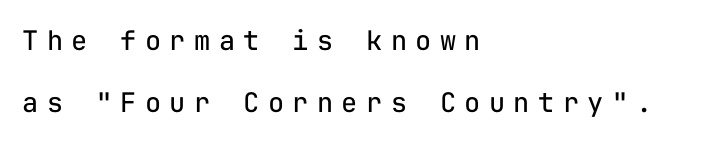
Do the letters lean? They stand straight. All the whitespace from short lines collects on the right. Widely set lines give the paragraph a tall, airy silhouette. A light-to-regular cut is what we see here. The letterforms stand isolated, each surrounded by extra space.
